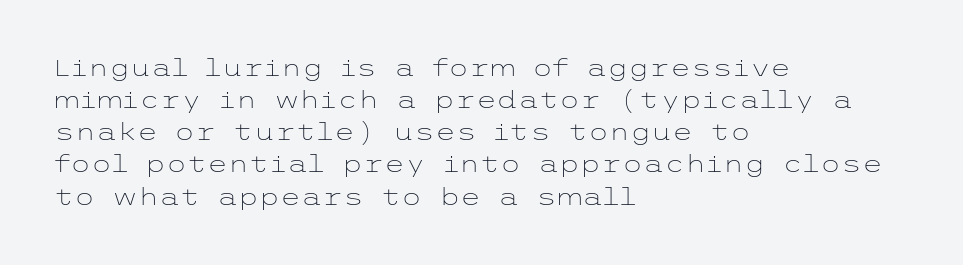
The image shows 24 px text type, upright; set left-aligned, normal line spacing (1.34x), normal letter spacing, not underlined.
